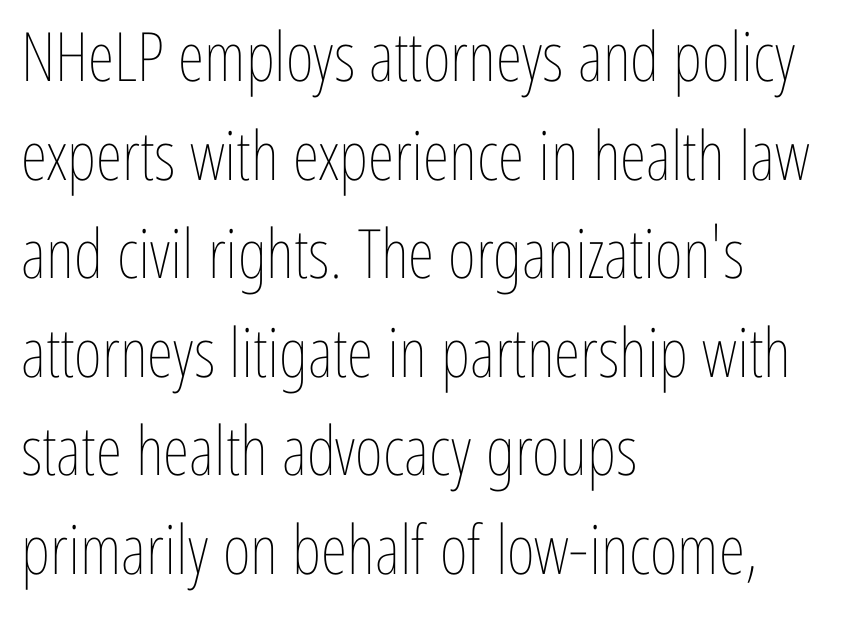
{"italic": "no", "bold": "no", "weight": "thin", "width": "condensed", "stroke_contrast": "low", "x_height": "medium", "monospaced": "no", "underline": "no", "align": "left", "line_spacing": "normal", "line_spacing_ratio": 1.45, "letter_spacing": "normal", "letter_spacing_em": 0.0, "glyph_px": 68}
